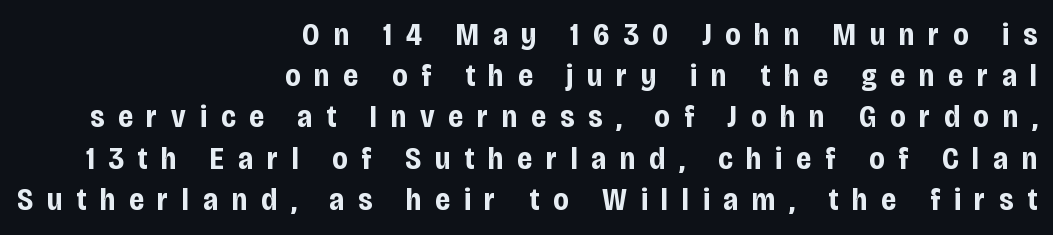
A flush-right, rag-left setting is used for this passage. Substantial extra tracking has been applied to these lines. A typesetter would call this proportional, since set widths differ per character. The zone under the glyphs is completely vacant. Classification — sans serif. Posture: upright roman.
